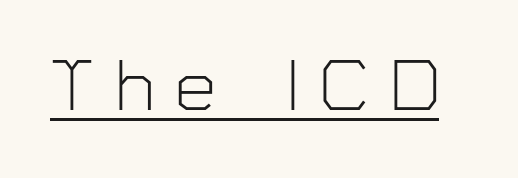
Italic: no, the glyphs are upright roman. Caption: expanded tracking, letters set apart. Quick note: underline on. The rendering uses natural spacing where letterforms have individual widths. Nothing sits at the stroke ends, so this counts as sans-serif.
